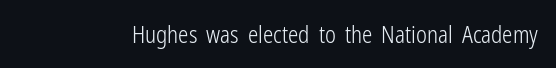
Q: Is the text bold? A: No.
Q: Is the text italic (slanted)? A: No, it is upright.
Q: Is the text underlined? A: No.
Q: Is the spacing between letters normal or unusually wide? A: Normal.
